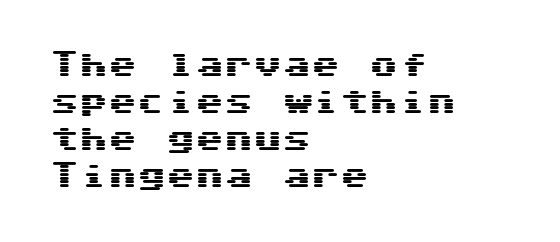
Q: Is the text italic (slanted)? A: No, it is upright.
Q: Is the typeface a serif or a sans-serif typeface? A: Sans-serif.
Q: Is the text underlined? A: No.
Q: How is the paragraph aligned? A: Left-aligned.
Q: Is the spacing between letters normal or unusually wide? A: Normal.
Q: Is the spacing between lines tight, normal or loose? A: Normal.
Q: Width (condensed, normal, or wide)? A: Wide.
Q: Stroke contrast? A: Medium.
Q: x-height? A: Medium.
